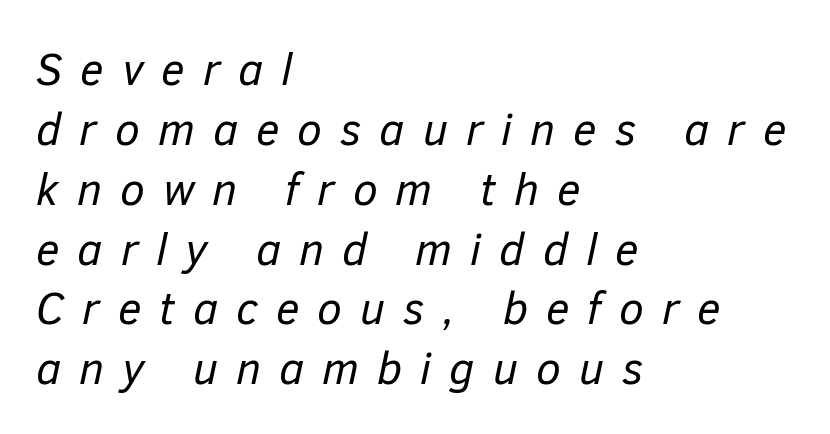
{"italic": "yes", "lean": "right", "slant_degrees": 12, "bold": "no", "weight": "regular", "width": "normal", "stroke_contrast": "low", "x_height": "medium", "monospaced": "no", "underline": "no", "align": "left", "line_spacing": "normal", "line_spacing_ratio": 1.33, "letter_spacing": "wide", "letter_spacing_em": 0.4, "glyph_px": 45}
